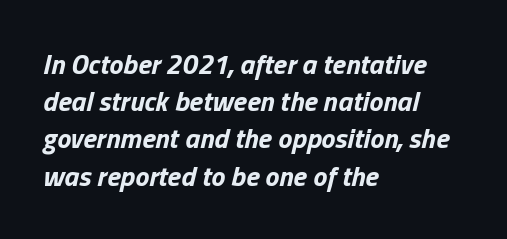
The image shows 28 px bold type, italic (leaning right); set left-aligned, normal line spacing (1.33x), normal letter spacing, not underlined; low stroke contrast and a medium x-height.
